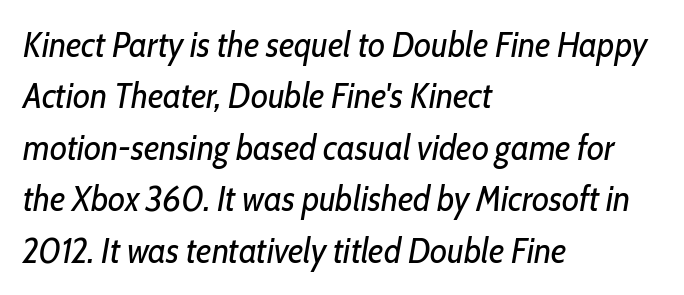
The image shows 35 px regular-weight, condensed type, italic (leaning right); set left-aligned, normal line spacing (1.47x), normal letter spacing, not underlined; low stroke contrast and a medium x-height.
